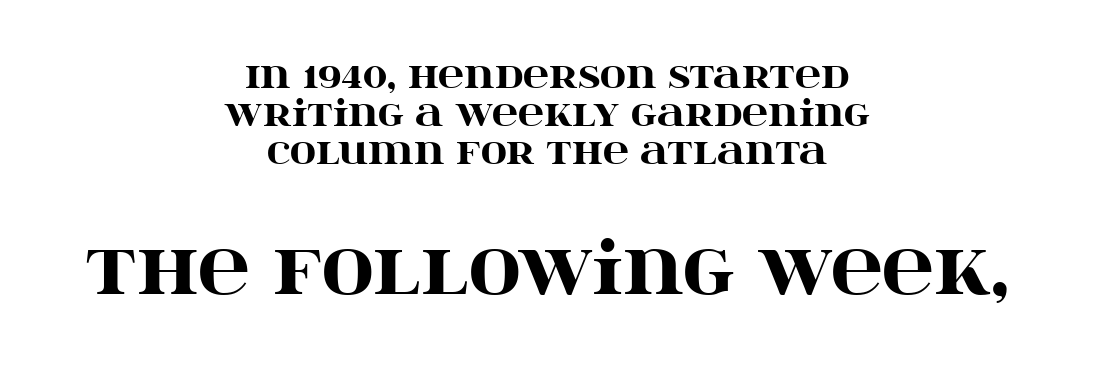
Q: Is the text bold? A: Yes.
Q: Is the text italic (slanted)? A: No, it is upright.
Q: Is the typeface a serif or a sans-serif typeface? A: Serif.
Q: Is the text underlined? A: No.
Q: How is the paragraph aligned? A: Centered.
Q: Is the spacing between letters normal or unusually wide? A: Normal.
Q: Is the spacing between lines tight, normal or loose? A: Tight.
Q: Which block of text is set in a larger size, the first (top) or the second (bottom)? A: The second (bottom) one.
Q: Width (condensed, normal, or wide)? A: Wide.
Q: Stroke contrast? A: High.
Q: x-height? A: Large.
Q: Monospaced? A: No.
